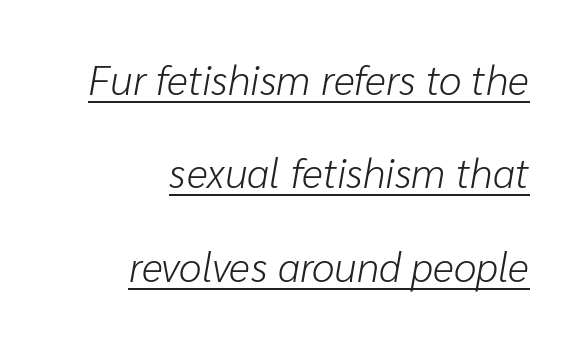
The image shows 41 px light type, italic (leaning right); set right-aligned, loose line spacing (2.28x), normal letter spacing, underlined; low stroke contrast and a medium x-height.
